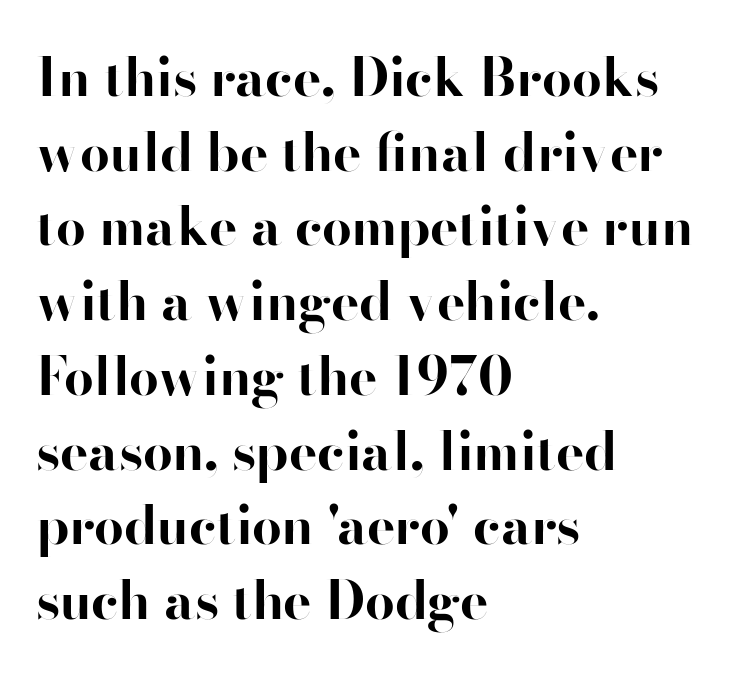
Short note: letters normally spaced. Posture: upright roman. The area under the type is left untouched. To sum up the face: it is a sans, with no serifs.
